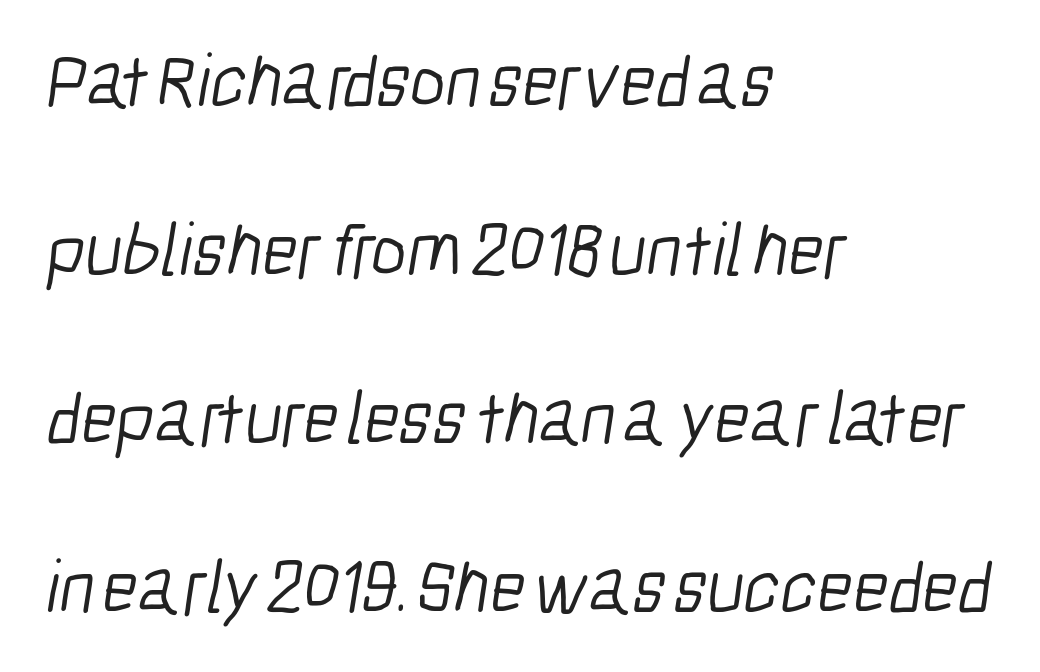
The image shows 76 px light, condensed sans-serif type; set left-aligned, loose line spacing (2.22x), normal letter spacing, not underlined; low stroke contrast and a medium x-height.
